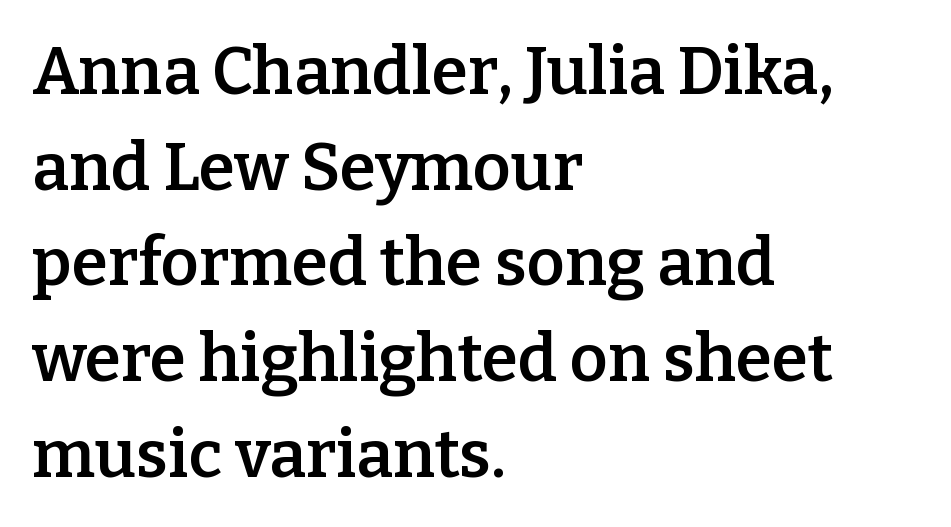
{"serif": "yes", "italic": "no", "bold": "semi", "weight": "semibold", "width": "normal", "stroke_contrast": "low", "x_height": "medium", "monospaced": "no", "underline": "no", "align": "left", "line_spacing": "normal", "line_spacing_ratio": 1.45, "letter_spacing": "normal", "letter_spacing_em": 0.0, "glyph_px": 66}
